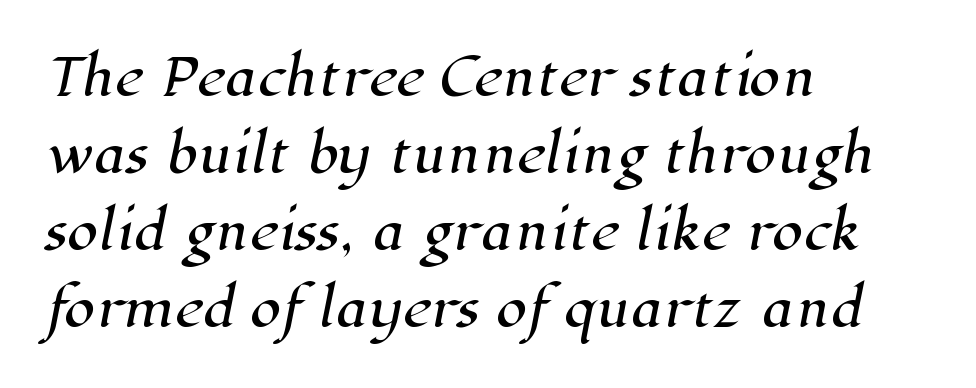
Is this a fixed-width face? No — the glyphs have proportional, varying widths. The vertical gap from one line to the next is medium. Has an underline been added? It has not. Serif or sans? Serif — the stroke terminals have little feet.
